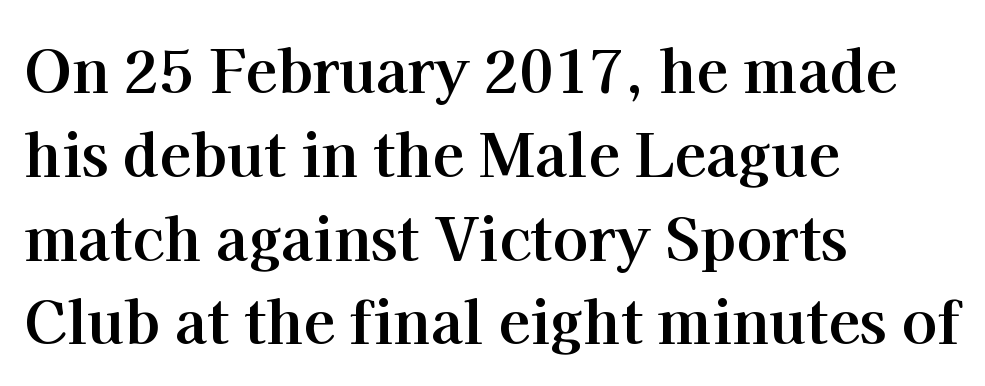
{"serif": "yes", "italic": "no", "bold": "yes", "weight": "bold", "width": "normal", "stroke_contrast": "high", "x_height": "medium", "monospaced": "no", "underline": "no", "align": "left", "line_spacing": "normal", "line_spacing_ratio": 1.42, "letter_spacing": "normal", "letter_spacing_em": 0.0, "glyph_px": 59}
